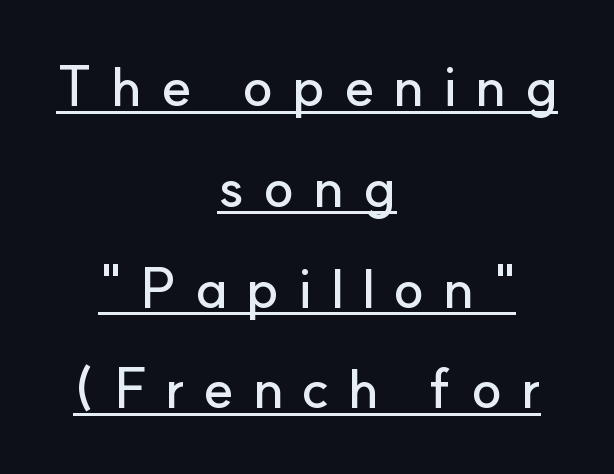
Tracking here is generous; glyphs stand well apart from one another. The rendering uses natural spacing where letterforms have individual widths. Somebody hit Ctrl+U on this one — the words are underlined. Type style note: lacks serifs. Style check: upright.
